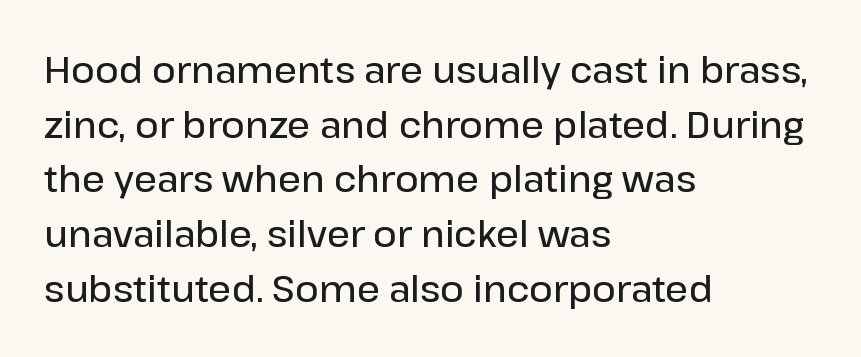
{"serif": "no", "italic": "no", "bold": "semi", "weight": "semibold", "width": "normal", "stroke_contrast": "low", "x_height": "medium", "monospaced": "no", "underline": "no", "align": "left", "line_spacing": "normal", "line_spacing_ratio": 1.52, "letter_spacing": "normal", "letter_spacing_em": 0.0, "glyph_px": 36}
